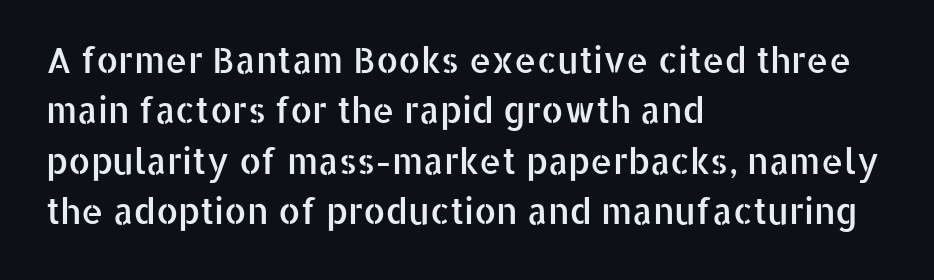
The image shows 35 px sans-serif type, upright; set left-aligned, normal line spacing (1.44x), normal letter spacing, not underlined; low stroke contrast and a medium x-height.
